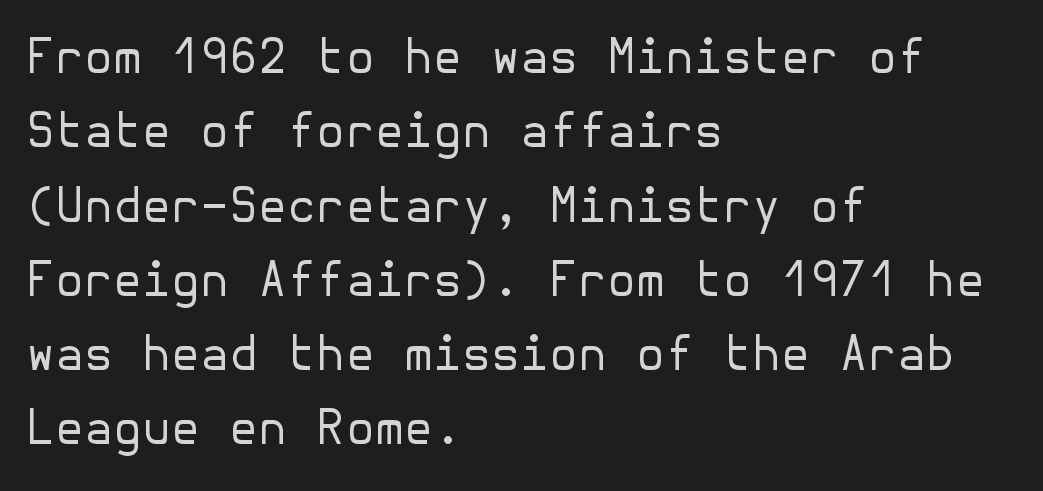
The image shows 47 px regular-weight sans-serif type, upright; set left-aligned, normal line spacing (1.58x), normal letter spacing, not underlined; low stroke contrast and a medium x-height.
